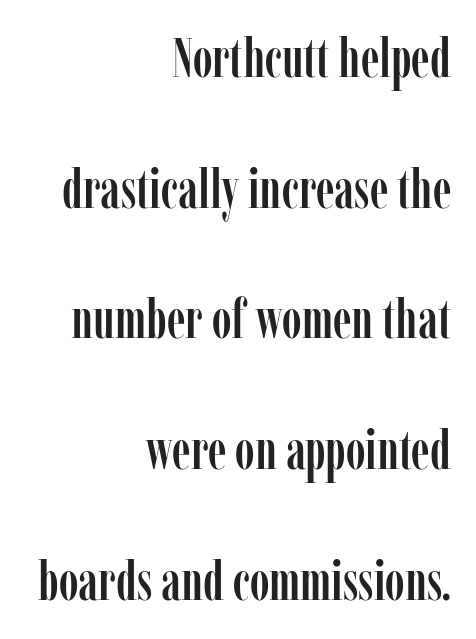
{"serif": "yes", "italic": "no", "width": "condensed", "stroke_contrast": "low", "x_height": "medium", "monospaced": "no", "underline": "no", "align": "right", "line_spacing": "loose", "line_spacing_ratio": 2.42, "letter_spacing": "normal", "letter_spacing_em": 0.0, "glyph_px": 54}
